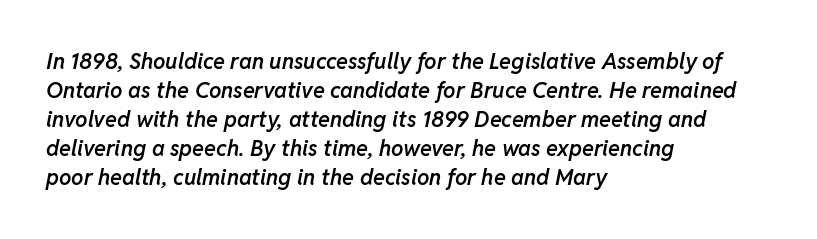
Interline gaps are of average width in this sample. No word sits above an underline. The typesetting leans somewhat heavy: a semibold. The passage shown has conventional tracking throughout. Notice how the passage keeps a crisp vertical edge on the left only.
